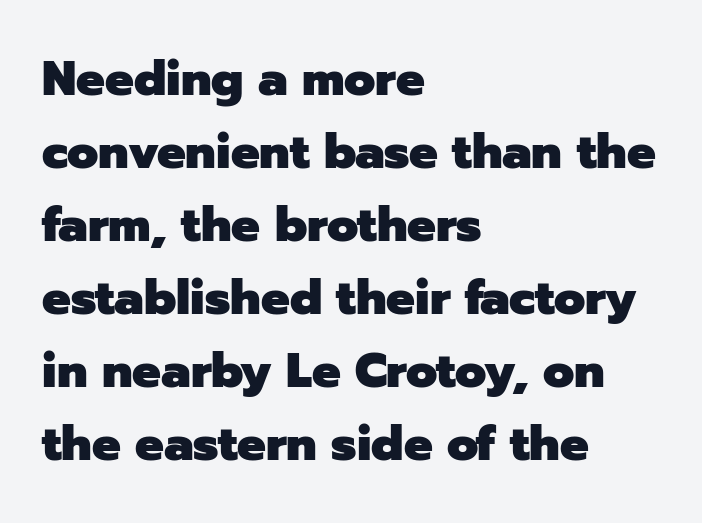
Q: Is the text bold? A: Yes.
Q: Is the text italic (slanted)? A: No, it is upright.
Q: Is the typeface a serif or a sans-serif typeface? A: Sans-serif.
Q: Is the text underlined? A: No.
Q: How is the paragraph aligned? A: Left-aligned.
Q: Is the spacing between letters normal or unusually wide? A: Normal.
Q: Is the spacing between lines tight, normal or loose? A: Normal.
Q: Width (condensed, normal, or wide)? A: Normal.
Q: Stroke contrast? A: Low.
Q: x-height? A: Medium.
Q: Monospaced? A: No.
